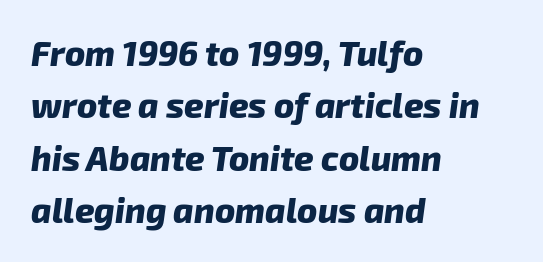
{"serif": "no", "bold": "yes", "weight": "heavy", "width": "normal", "stroke_contrast": "low", "x_height": "medium", "monospaced": "no", "underline": "no", "align": "left", "line_spacing": "normal", "line_spacing_ratio": 1.54, "letter_spacing": "normal", "letter_spacing_em": 0.0, "glyph_px": 34}
